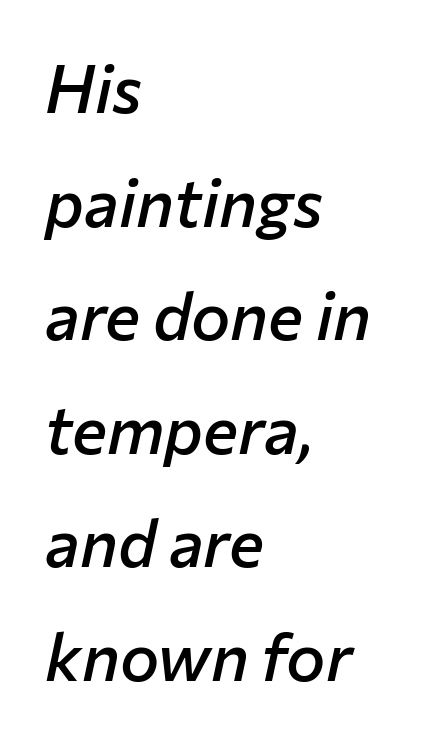
The image shows 66 px semibold type, italic (leaning right); set left-aligned, line spacing 1.72x, normal letter spacing, not underlined; low stroke contrast and a medium x-height.
